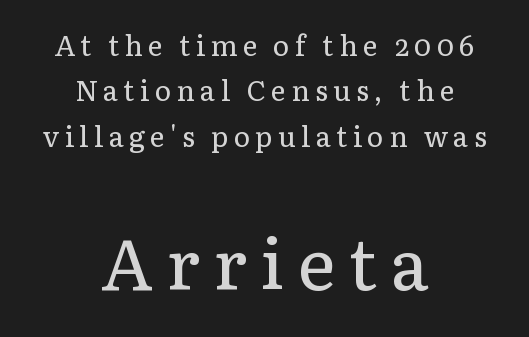
Vertical strokes here are truly vertical. The lower block of text is set noticeably larger than the block above it. No word sits above an underline. The typesetter chose a symmetrical, centered arrangement here. The line-height multiplier appears to be the usual default. Vertical stems look standard width or narrower in stroke.
